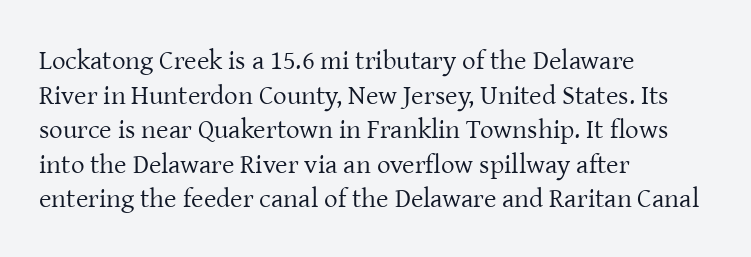
The image shows 27 px text type, upright; set left-aligned, normal line spacing (1.28x), normal letter spacing, not underlined.
